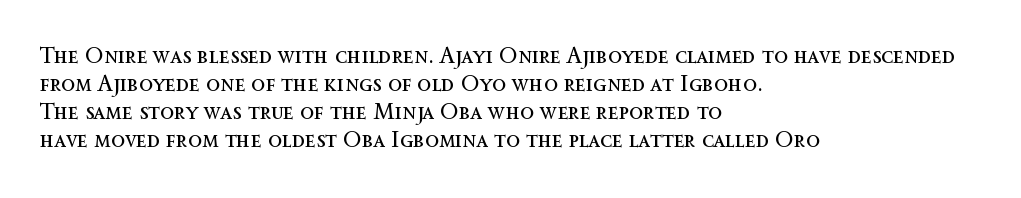
The image shows 23 px text type, upright; set left-aligned, line spacing 1.22x, normal letter spacing, not underlined.
